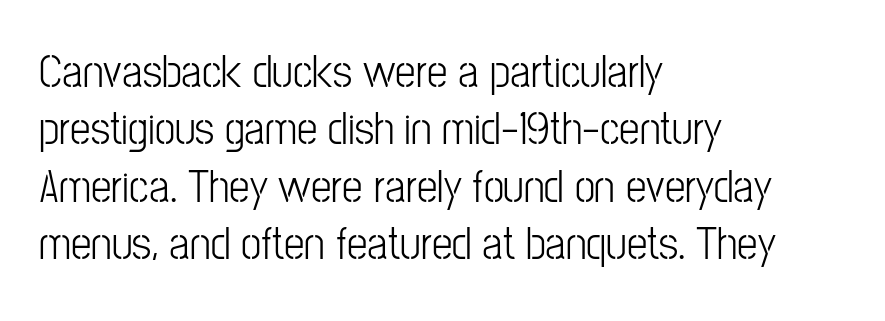
{"serif": "no", "italic": "no", "width": "condensed", "stroke_contrast": "low", "x_height": "medium", "monospaced": "no", "underline": "no", "align": "left", "line_spacing": "normal", "line_spacing_ratio": 1.25, "letter_spacing": "normal", "letter_spacing_em": 0.0, "glyph_px": 46}
